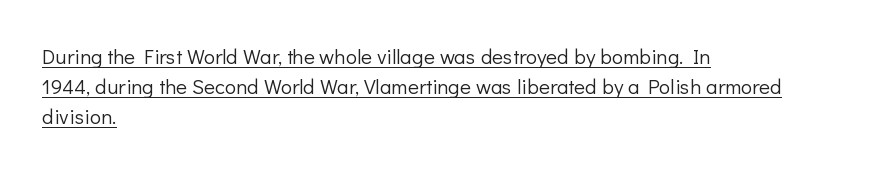
Q: Is the text bold? A: No.
Q: Is the text italic (slanted)? A: No, it is upright.
Q: Is the text underlined? A: Yes.
Q: How is the paragraph aligned? A: Left-aligned.
Q: Is the spacing between letters normal or unusually wide? A: Normal.
Q: Is the spacing between lines tight, normal or loose? A: Normal.
